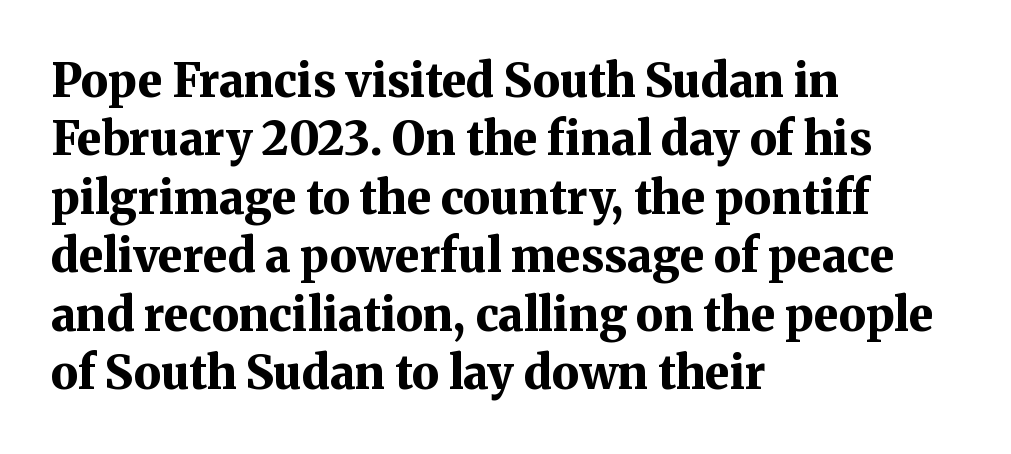
{"serif": "yes", "italic": "no", "bold": "yes", "weight": "bold", "width": "normal", "stroke_contrast": "medium", "x_height": "medium", "monospaced": "no", "underline": "no", "align": "left", "line_spacing": "normal", "line_spacing_ratio": 1.27, "letter_spacing": "normal", "letter_spacing_em": 0.0, "glyph_px": 46}
